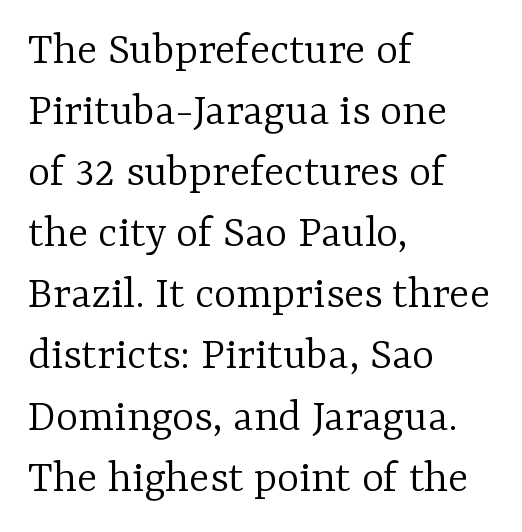
{"serif": "yes", "italic": "no", "bold": "no", "weight": "light", "width": "normal", "stroke_contrast": "low", "x_height": "medium", "monospaced": "no", "underline": "no", "align": "left", "line_spacing": "normal", "line_spacing_ratio": 1.3, "letter_spacing": "normal", "letter_spacing_em": 0.0, "glyph_px": 47}
